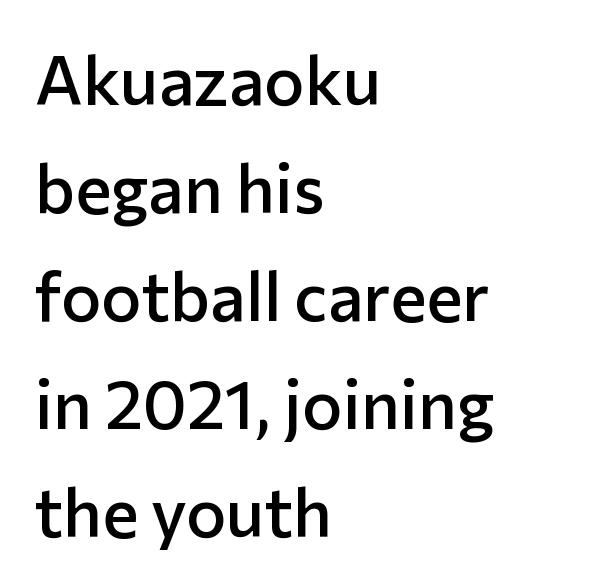
A typesetter would call this zero additional tracking. To sum up the face: it is a sans, with no serifs. The glyphs have the mass of a demibold cut, below bold. Anything drawn beneath the words? Only blank space.
